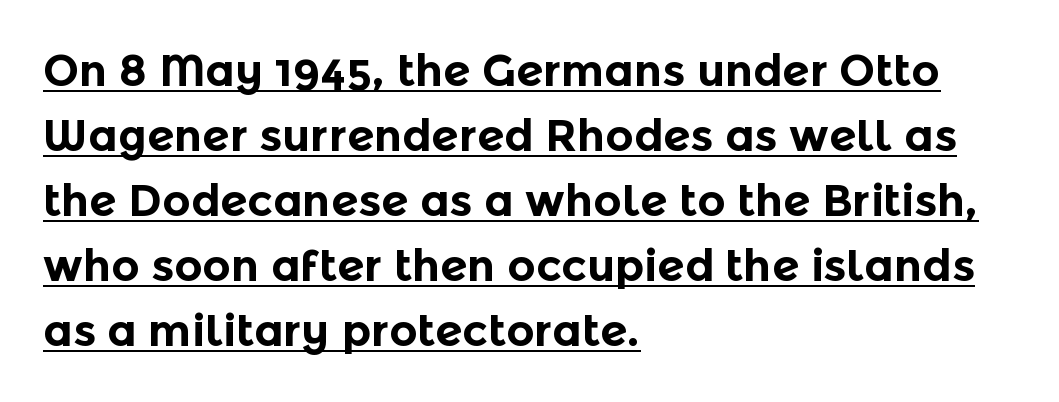
The designer left line spacing at the default. In terms of letterform style, serifs are entirely absent. These lines are rendered in a variable-pitch font. Characters remain perfectly vertical along every line. Does the weight exceed regular? Yes, all the way to bold. Visually the block forms a straight wall on the left and a jagged coastline on the right.
